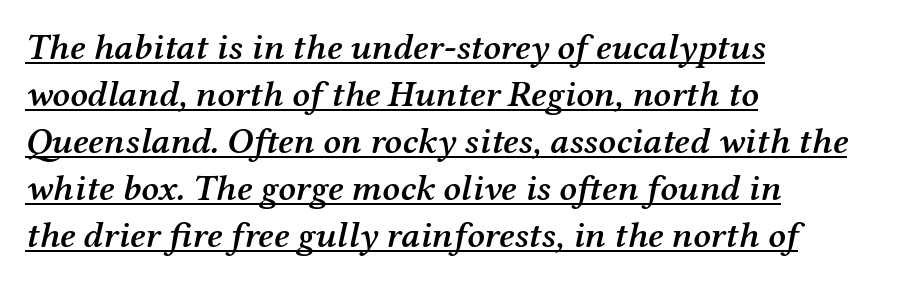
Q: Is the text bold? A: Semi-bold.
Q: Is the text italic (slanted)? A: Yes, it leans right by about 12 degrees.
Q: Is the typeface a serif or a sans-serif typeface? A: Serif.
Q: Is the text underlined? A: Yes.
Q: How is the paragraph aligned? A: Left-aligned.
Q: Is the spacing between letters normal or unusually wide? A: Normal.
Q: Is the spacing between lines tight, normal or loose? A: Normal.
Q: Width (condensed, normal, or wide)? A: Normal.
Q: Stroke contrast? A: Medium.
Q: x-height? A: Medium.
Q: Monospaced? A: No.
